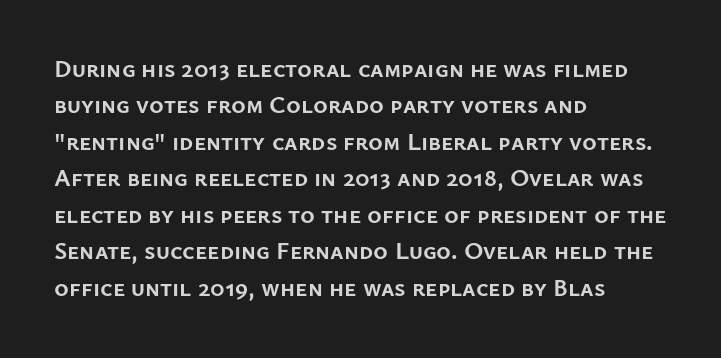
The image shows 25 px bold type, upright; set left-aligned, normal line spacing (1.46x), normal letter spacing, not underlined.
